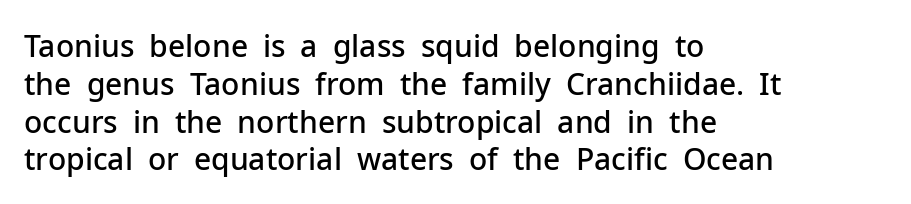
{"serif": "no", "italic": "no", "bold": "semi", "weight": "semibold", "width": "normal", "stroke_contrast": "low", "x_height": "medium", "monospaced": "no", "underline": "no", "align": "left", "line_spacing": "normal", "line_spacing_ratio": 1.26, "letter_spacing": "normal", "letter_spacing_em": 0.0, "glyph_px": 30}
